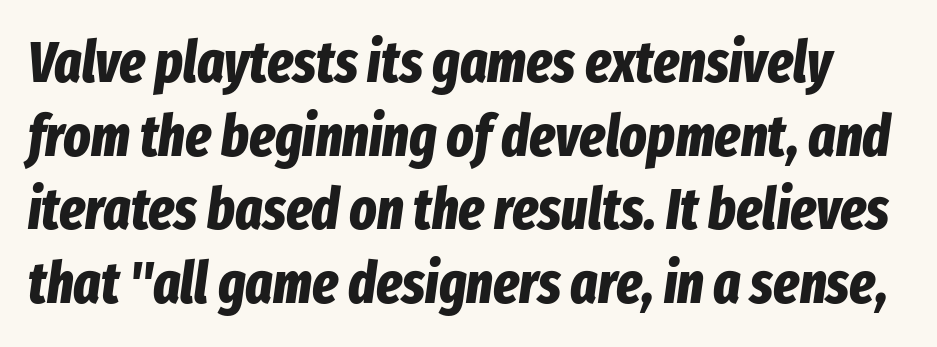
The image shows 57 px bold, condensed type, italic (leaning right); set normal line spacing (1.29x), normal letter spacing, not underlined; low stroke contrast and a medium x-height.
